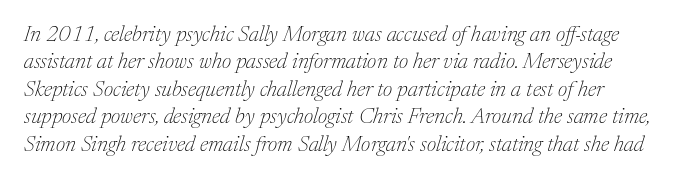
The image shows 22 px text type, italic (leaning right); set normal line spacing (1.25x), normal letter spacing, not underlined.
